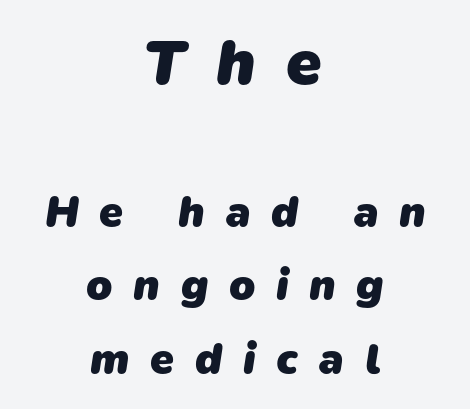
Just letters on the line, the space beneath them empty. Larger block? The one above; the one below is distinctly smaller. Compared with a flush-left layout, this one balances lines on the center instead. Examine the stroke ends and you'll find no serifs.
